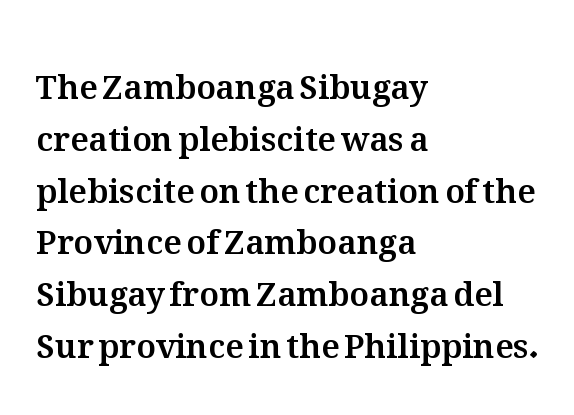
{"italic": "no", "width": "normal", "stroke_contrast": "medium", "x_height": "medium", "monospaced": "no", "underline": "no", "align": "left", "line_spacing": "normal", "line_spacing_ratio": 1.57, "letter_spacing": "normal", "letter_spacing_em": 0.0, "glyph_px": 33}
